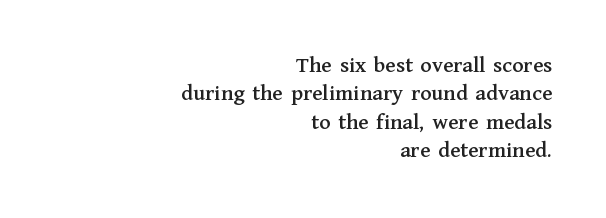
{"italic": "no", "underline": "no", "align": "right", "line_spacing_ratio": 1.23, "letter_spacing": "normal", "letter_spacing_em": 0.0, "glyph_px": 23}
